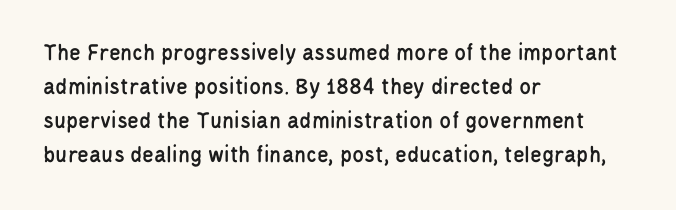
{"italic": "no", "underline": "no", "align": "left", "line_spacing": "normal", "line_spacing_ratio": 1.41, "letter_spacing": "normal", "letter_spacing_em": 0.0, "glyph_px": 24}
